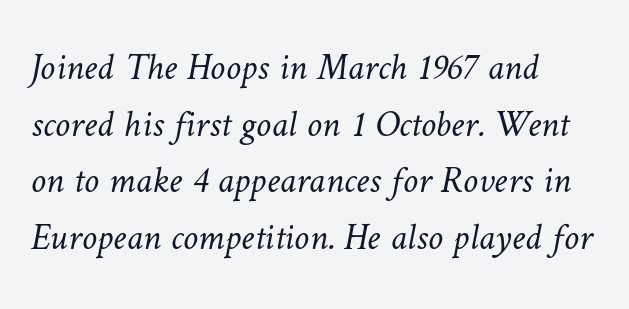
The image shows 38 px light type; set left-aligned, normal line spacing (1.49x), normal letter spacing, not underlined; low stroke contrast and a medium x-height.
